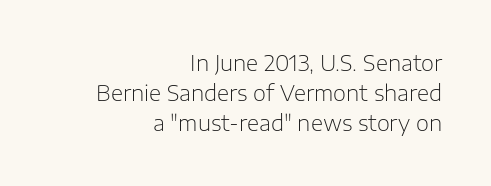
Q: Is the text bold? A: No.
Q: Is the text italic (slanted)? A: No, it is upright.
Q: Is the text underlined? A: No.
Q: How is the paragraph aligned? A: Right-aligned.
Q: Is the spacing between letters normal or unusually wide? A: Normal.
Q: Is the spacing between lines tight, normal or loose? A: Normal.
